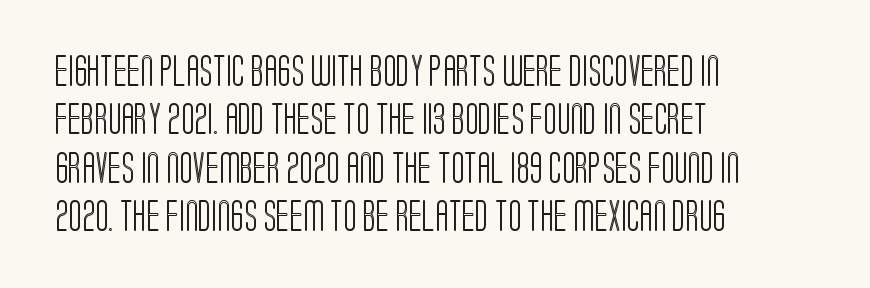
The image shows 31 px condensed type, upright; set left-aligned, normal line spacing (1.56x), normal letter spacing, not underlined; a large x-height.
